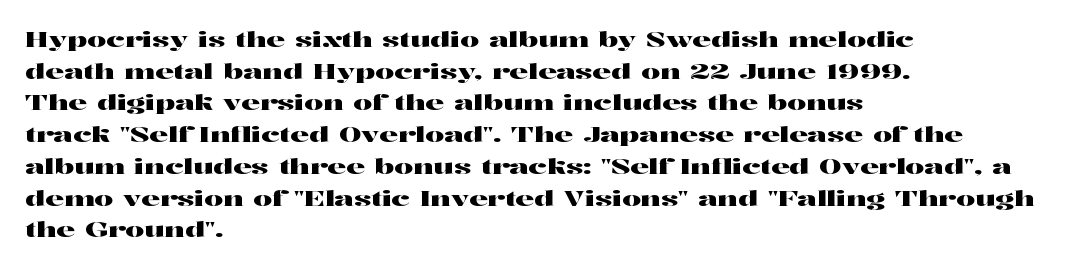
Q: Is the text italic (slanted)? A: No, it is upright.
Q: Is the text underlined? A: No.
Q: How is the paragraph aligned? A: Left-aligned.
Q: Is the spacing between letters normal or unusually wide? A: Normal.
Q: Is the spacing between lines tight, normal or loose? A: Normal.
